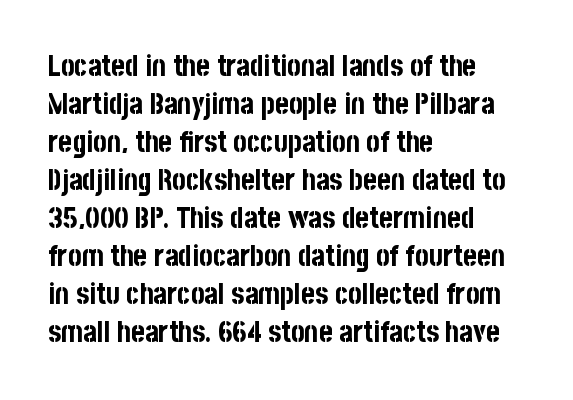
Q: Is the text bold? A: Yes.
Q: Is the text italic (slanted)? A: No, it is upright.
Q: Is the typeface a serif or a sans-serif typeface? A: Sans-serif.
Q: Is the text underlined? A: No.
Q: How is the paragraph aligned? A: Left-aligned.
Q: Is the spacing between letters normal or unusually wide? A: Normal.
Q: Is the spacing between lines tight, normal or loose? A: Normal.
Q: Width (condensed, normal, or wide)? A: Condensed.
Q: Stroke contrast? A: Low.
Q: x-height? A: Large.
Q: Monospaced? A: No.
